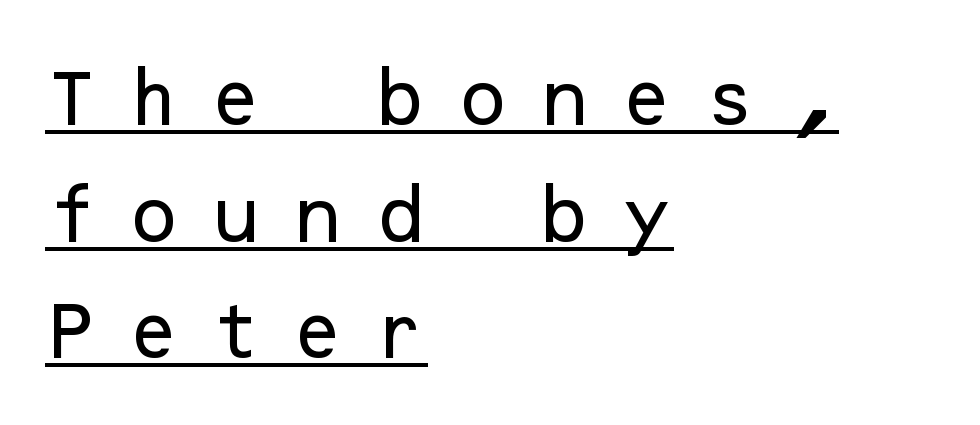
The image shows 62 px sans-serif type, upright; set left-aligned, line spacing 1.88x, unusually wide letter spacing (+0.46 em), underlined; low stroke contrast and a medium x-height.
